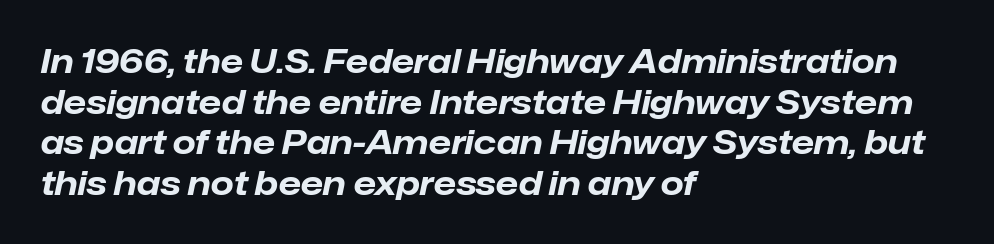
Q: Is the text bold? A: Yes.
Q: Is the text italic (slanted)? A: Yes, it leans right by about 12 degrees.
Q: Is the text underlined? A: No.
Q: How is the paragraph aligned? A: Left-aligned.
Q: Is the spacing between letters normal or unusually wide? A: Normal.
Q: Width (condensed, normal, or wide)? A: Normal.
Q: Stroke contrast? A: Low.
Q: x-height? A: Medium.
Q: Monospaced? A: No.
